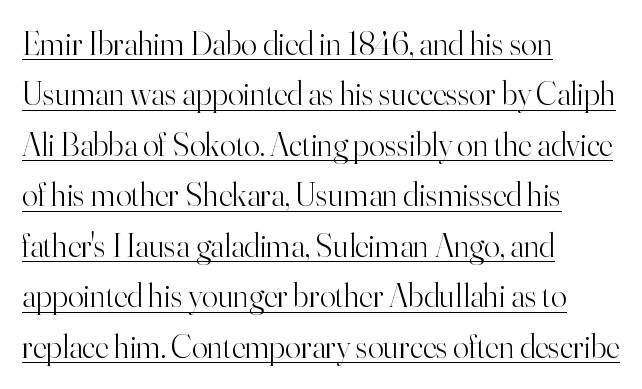
Q: Is the text bold? A: No.
Q: Is the text italic (slanted)? A: No, it is upright.
Q: Is the typeface a serif or a sans-serif typeface? A: Serif.
Q: Is the text underlined? A: Yes.
Q: How is the paragraph aligned? A: Left-aligned.
Q: Is the spacing between letters normal or unusually wide? A: Normal.
Q: Is the spacing between lines tight, normal or loose? A: Normal.
Q: Width (condensed, normal, or wide)? A: Normal.
Q: Stroke contrast? A: High.
Q: x-height? A: Small.
Q: Monospaced? A: No.
